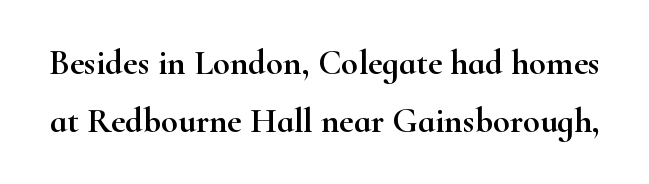
Quick note: interline space is typical. This sample has the flowing, uneven cadence of proportional lettering. Little horizontal feet cap the strokes, marking this as serif type. The gap between lines stays unmarked. Nobody touched the tracking dial on this one. Is there any slant? The stems are plumb.
